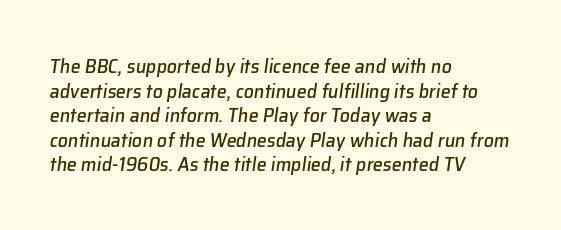
The image shows 20 px text type, italic (leaning right); set left-aligned, line spacing 1.23x, normal letter spacing, not underlined.
